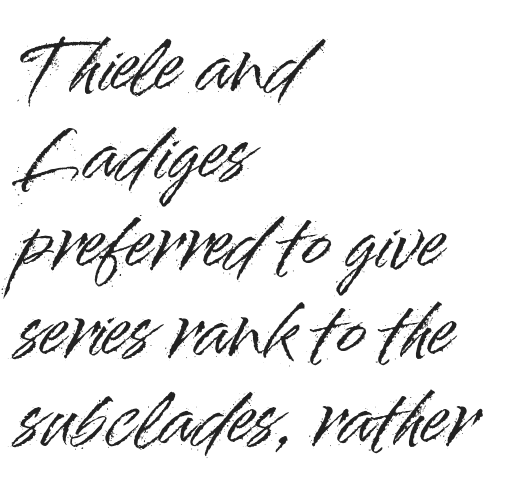
The image shows 69 px sans-serif type; set left-aligned, normal line spacing (1.28x), normal letter spacing, not underlined; high stroke contrast and a small x-height.
